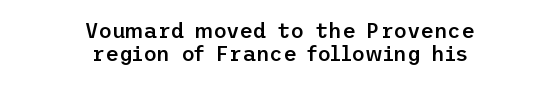
The image shows 21 px text type, upright; set centered, tight line spacing (1.1x), normal letter spacing, not underlined.
